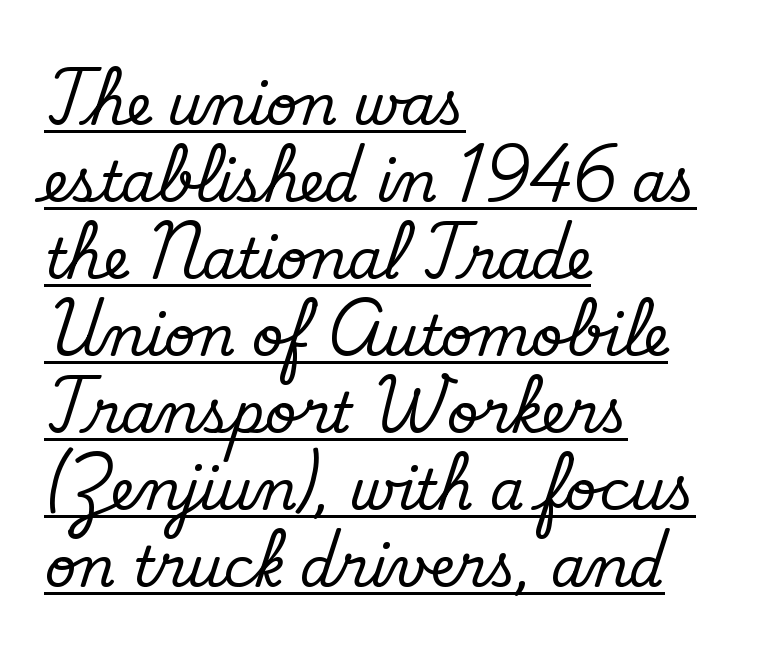
The image shows 55 px regular-weight sans-serif type; set left-aligned, normal line spacing (1.4x), normal letter spacing, underlined; low stroke contrast and a small x-height.
